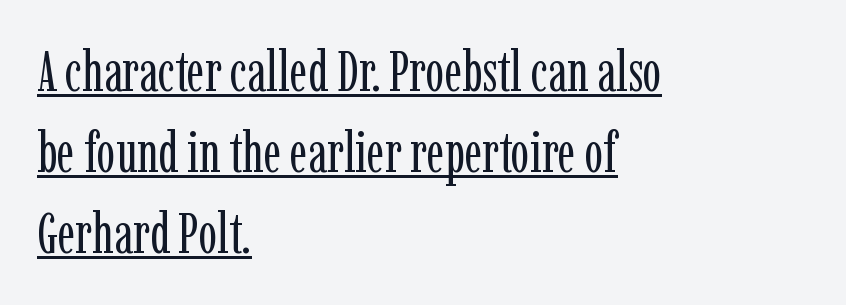
Notice how the stems are strictly vertical — no italics here. Successive baselines arrive at the customary interval. Serif or sans? Serif — the stroke terminals have little feet. The font is comparable to plain body text, perhaps lighter. Do the characters align in a grid? No, the font is proportional. Like a heading marked for emphasis, these lines bear an underscore.
